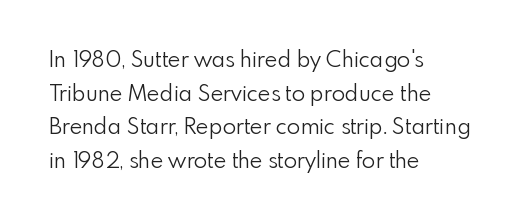
{"italic": "no", "bold": "no", "underline": "no", "align": "left", "line_spacing": "normal", "line_spacing_ratio": 1.53, "letter_spacing": "normal", "letter_spacing_em": 0.0, "glyph_px": 22}
